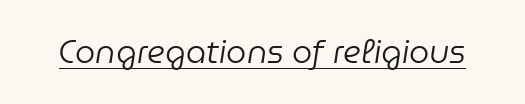
The image shows 32 px regular-weight type, italic (leaning right); set normal letter spacing, underlined; low stroke contrast and a medium x-height.
